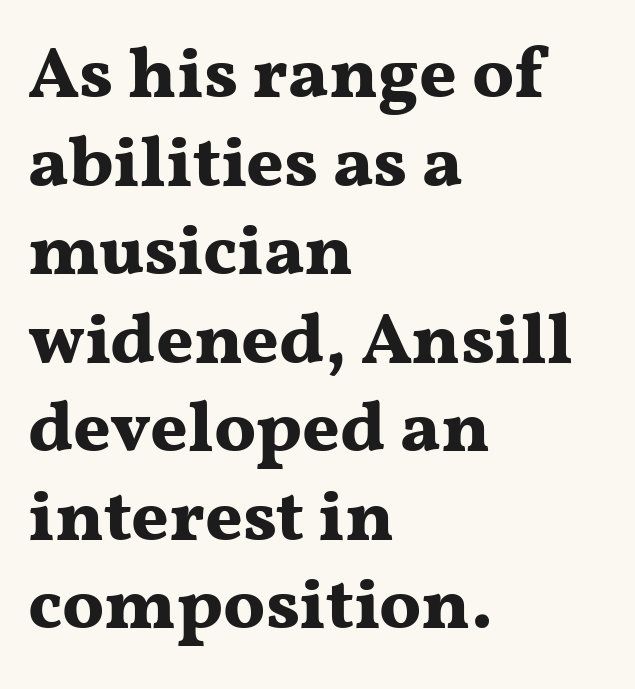
Do the characters align in a grid? No, the font is proportional. Teacher's note: observe the even left margin — that is flush-left alignment. Rendered with straight, roman letterforms. What weight is shown? A full bold with thick strokes.
